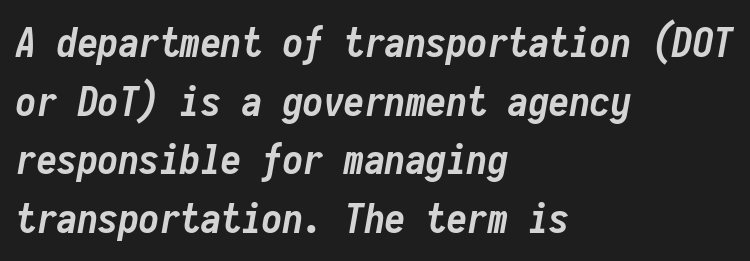
Italic? Definitely — the glyphs are oblique. Vertically, the passage feels balanced, rows spaced as you'd expect. Nobody touched the tracking dial on this one. Every character here occupies the same horizontal width, giving the sample a typewriter-like rhythm. A clean baseline with only descenders dipping below it. This rendering uses left alignment, leaving the right contour irregular.
